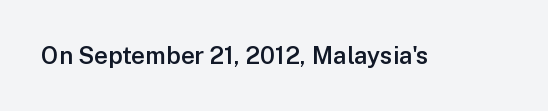
The image shows 24 px text type, upright; set normal letter spacing, not underlined.
